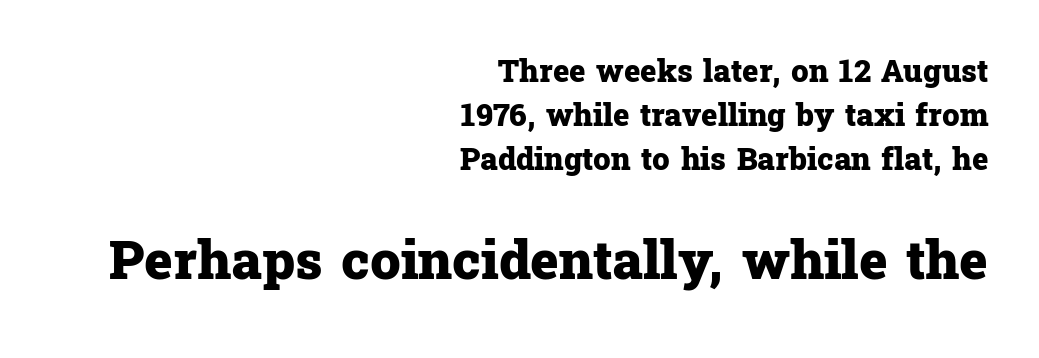
The image shows 54 px heavy serif type, upright; set right-aligned, normal line spacing (1.42x), normal letter spacing, not underlined; the second (bottom) block is 1.74x larger; low stroke contrast and a medium x-height.
